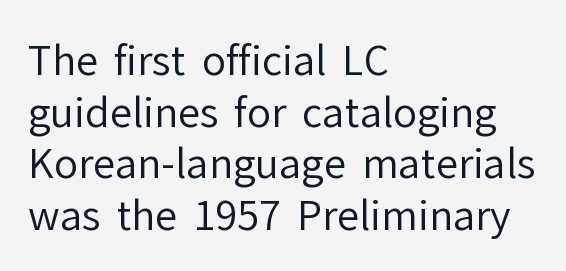
Q: Is the text bold? A: No.
Q: Is the text italic (slanted)? A: No, it is upright.
Q: Is the typeface a serif or a sans-serif typeface? A: Sans-serif.
Q: Is the text underlined? A: No.
Q: How is the paragraph aligned? A: Left-aligned.
Q: Is the spacing between letters normal or unusually wide? A: Normal.
Q: Is the spacing between lines tight, normal or loose? A: Normal.
Q: Width (condensed, normal, or wide)? A: Normal.
Q: Stroke contrast? A: Low.
Q: x-height? A: Medium.
Q: Monospaced? A: No.
